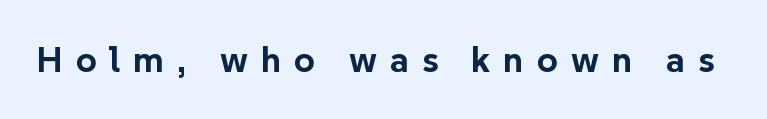
The space beneath each line is pristine and unruled. The passage shown is typeset with a sans-serif family. Each glyph is drawn with heavy, bold strokes. In terms of posture, this sample is upright. The passage shown has open, widely tracked lettering throughout.
